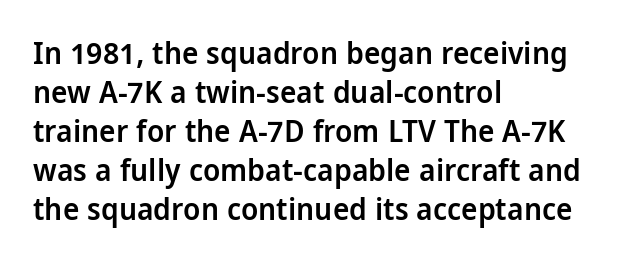
{"serif": "no", "italic": "no", "bold": "semi", "weight": "semibold", "width": "condensed", "stroke_contrast": "low", "x_height": "large", "monospaced": "no", "underline": "no", "align": "left", "line_spacing": "normal", "line_spacing_ratio": 1.26, "letter_spacing": "normal", "letter_spacing_em": 0.0, "glyph_px": 31}
